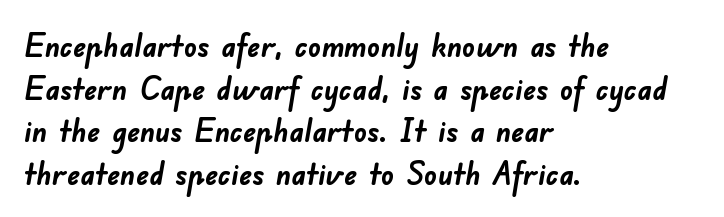
Nope, no serifs anywhere on these letters. The letters advance in unequal steps, a hallmark of proportional type. These lines sit exactly where default settings would place them. The space beneath each line is pristine and unruled. Teacher's note: observe the even left margin — that is flush-left alignment.
